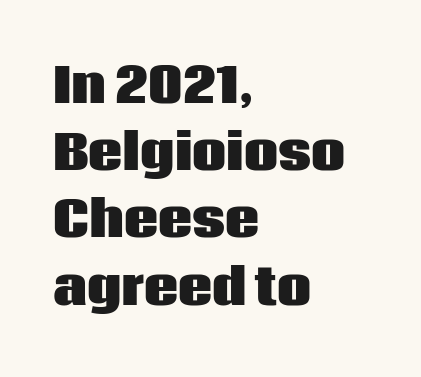
Each line starts at the same left margin while the right side varies. Standard letterfit; no display-style spreading of the glyphs. Strong, thick strokes mark this as bold type. Upright lettering throughout.
